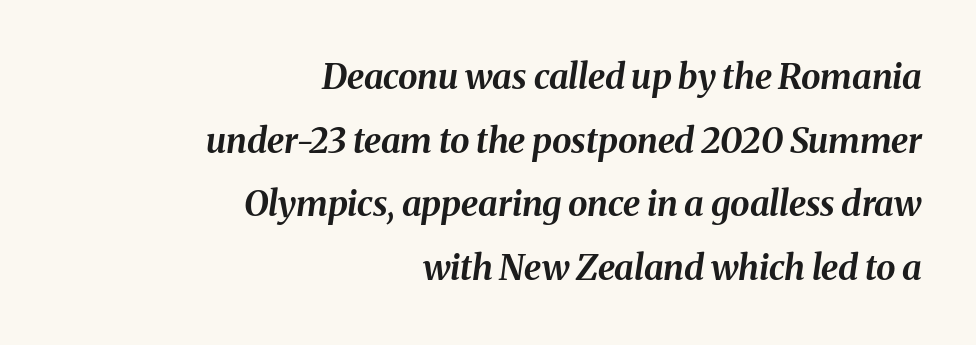
Observe the ordinary spacing: letters are neighbours, not strangers. Plenty of ink on the page — the face is bold. Type without underlining. The rendering uses natural spacing where letterforms have individual widths.
